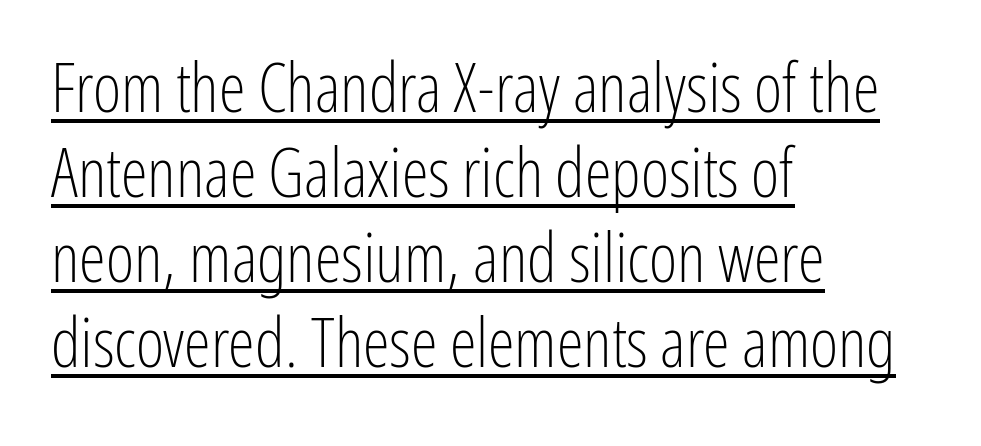
Q: Is the text bold? A: No.
Q: Is the text italic (slanted)? A: No, it is upright.
Q: Is the typeface a serif or a sans-serif typeface? A: Sans-serif.
Q: Is the text underlined? A: Yes.
Q: How is the paragraph aligned? A: Left-aligned.
Q: Is the spacing between letters normal or unusually wide? A: Normal.
Q: Is the spacing between lines tight, normal or loose? A: Normal.
Q: Width (condensed, normal, or wide)? A: Condensed.
Q: Stroke contrast? A: Low.
Q: x-height? A: Medium.
Q: Monospaced? A: No.
